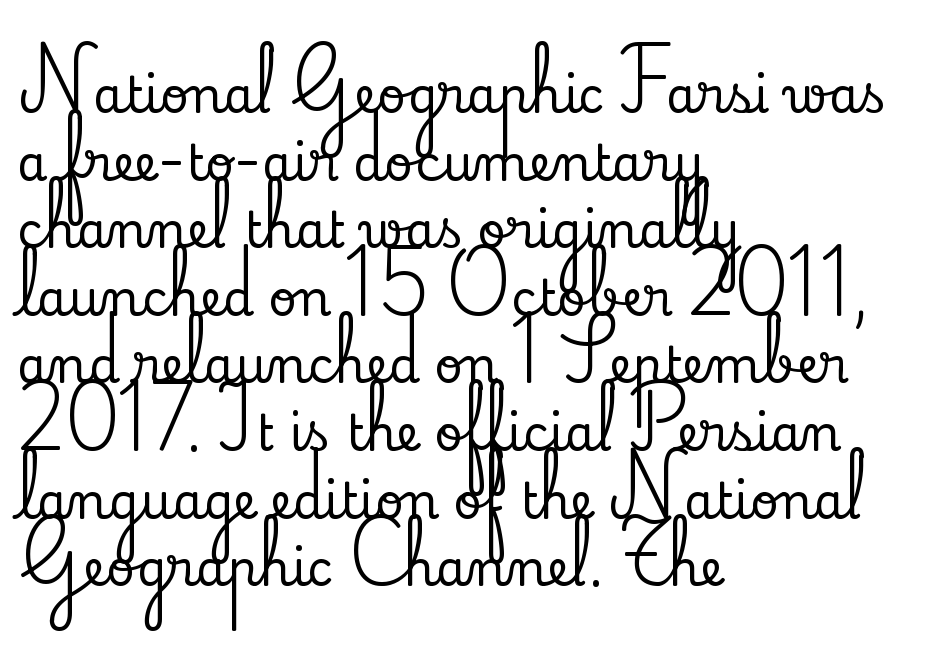
Each word holds together tightly as a unit, with standard inter-letter gaps. Summary of vertical rhythm: regular, with standard interline spacing. Small tapered or slab feet sit at the stroke ends, so this counts as serif. Every character sits straight up, as roman type does. The strip under each line holds only bare page.
